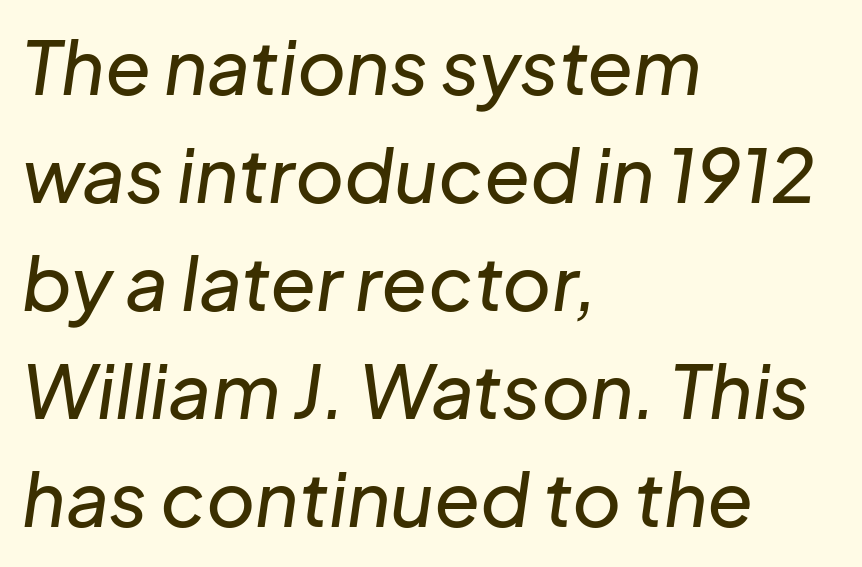
The image shows 75 px text type, italic (leaning right); set left-aligned, normal line spacing (1.44x), normal letter spacing, not underlined; low stroke contrast and a medium x-height.
